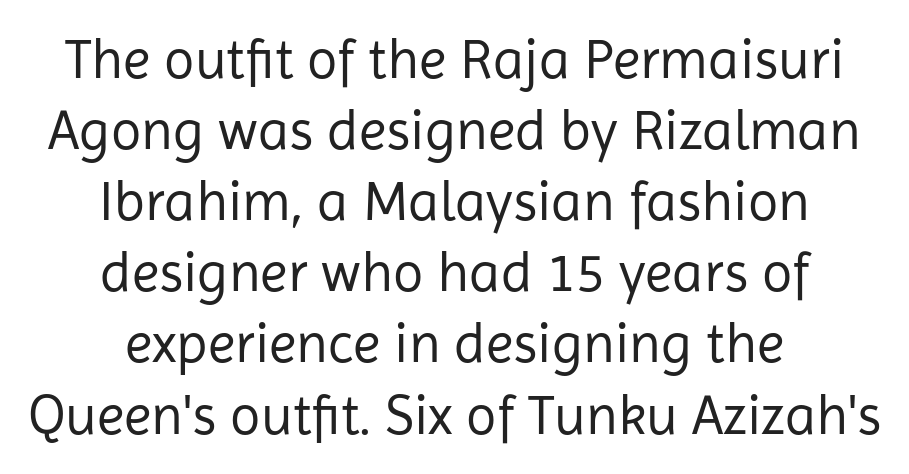
Q: Is the text bold? A: No.
Q: Is the text italic (slanted)? A: No, it is upright.
Q: Is the typeface a serif or a sans-serif typeface? A: Sans-serif.
Q: Is the text underlined? A: No.
Q: How is the paragraph aligned? A: Centered.
Q: Is the spacing between letters normal or unusually wide? A: Normal.
Q: Is the spacing between lines tight, normal or loose? A: Normal.
Q: Width (condensed, normal, or wide)? A: Normal.
Q: Stroke contrast? A: Low.
Q: x-height? A: Medium.
Q: Monospaced? A: No.
